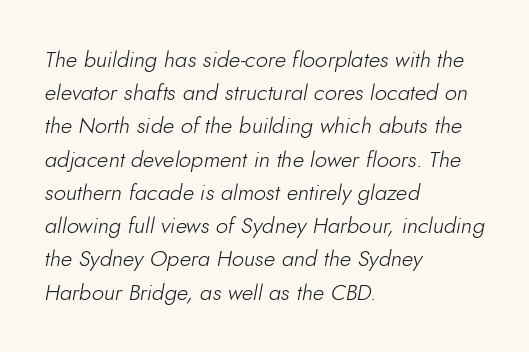
Q: Is the text bold? A: No.
Q: Is the text italic (slanted)? A: Yes, it leans right by about 10 degrees.
Q: Is the text underlined? A: No.
Q: How is the paragraph aligned? A: Left-aligned.
Q: Is the spacing between letters normal or unusually wide? A: Normal.
Q: Is the spacing between lines tight, normal or loose? A: Normal.
